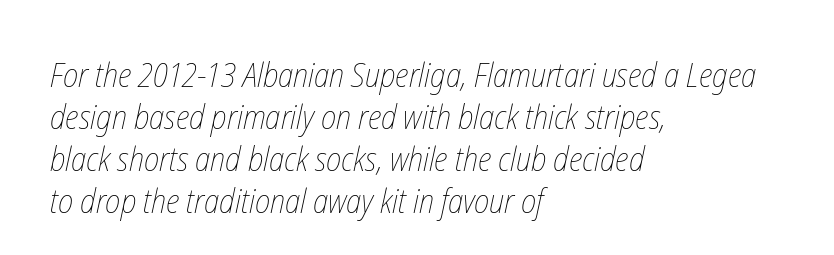
Q: Is the text bold? A: No.
Q: Is the text underlined? A: No.
Q: How is the paragraph aligned? A: Left-aligned.
Q: Is the spacing between letters normal or unusually wide? A: Normal.
Q: Width (condensed, normal, or wide)? A: Condensed.
Q: Stroke contrast? A: Low.
Q: x-height? A: Medium.
Q: Monospaced? A: No.
